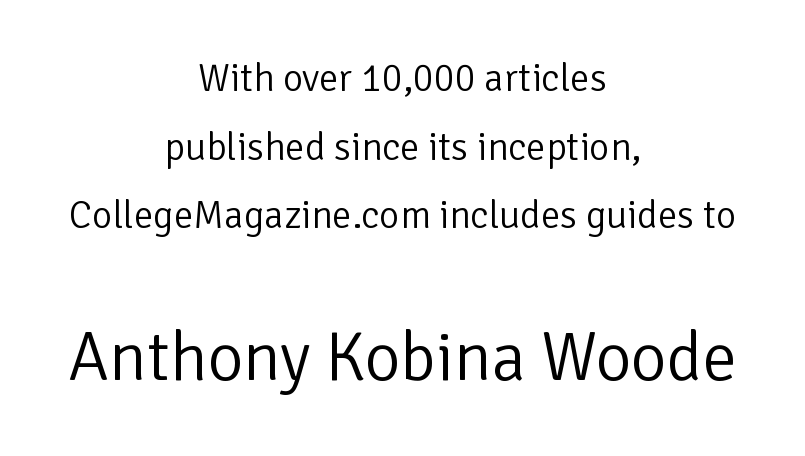
{"serif": "no", "italic": "no", "bold": "no", "weight": "light", "width": "normal", "stroke_contrast": "low", "x_height": "medium", "monospaced": "no", "underline": "no", "align": "center", "line_spacing_ratio": 1.76, "letter_spacing": "normal", "letter_spacing_em": 0.0, "larger_block": "second", "size_ratio": 1.77, "glyph_px": 69}
